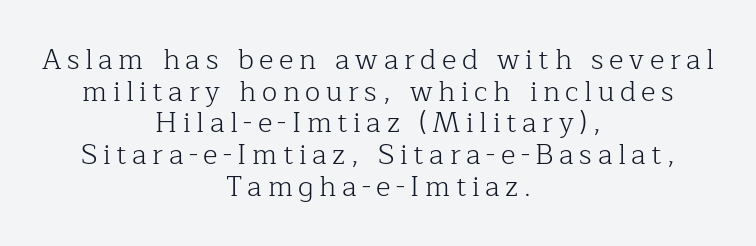
If you folded the block vertically in half, each line would mirror itself in length. Words appear elongated and porous because spacing is wide. Typographically, this falls in the serif category. If you drew a line through each stem, it would be perfectly vertical.
